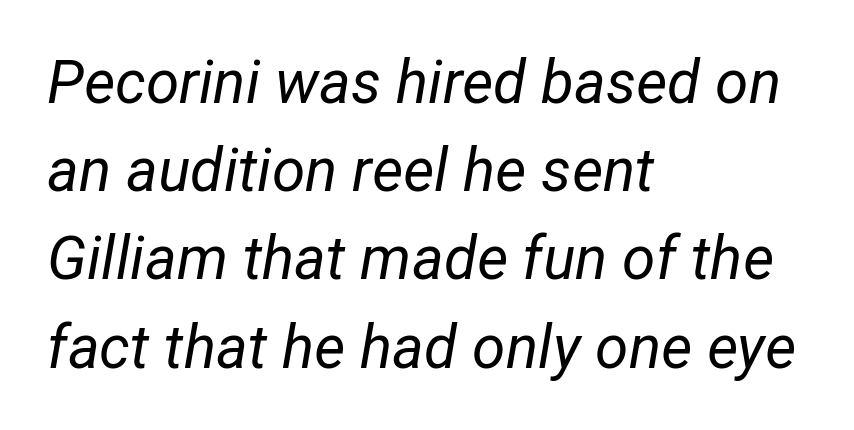
The image shows 60 px regular-weight type, italic (leaning right); set left-aligned, normal line spacing (1.47x), normal letter spacing, not underlined; low stroke contrast and a medium x-height.
